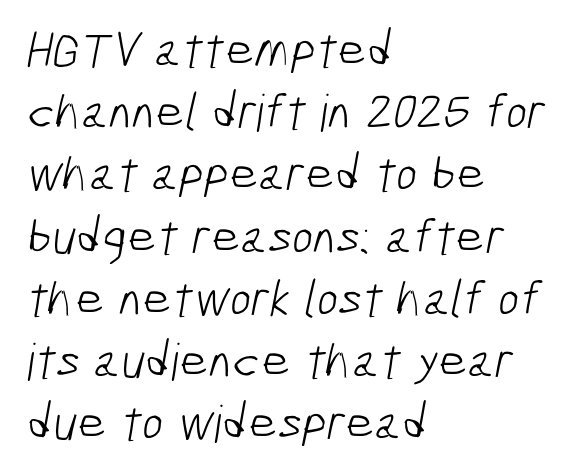
{"serif": "no", "bold": "no", "weight": "light", "width": "condensed", "stroke_contrast": "low", "x_height": "medium", "monospaced": "no", "underline": "no", "align": "left", "line_spacing_ratio": 1.22, "letter_spacing": "normal", "letter_spacing_em": 0.0, "glyph_px": 51}
